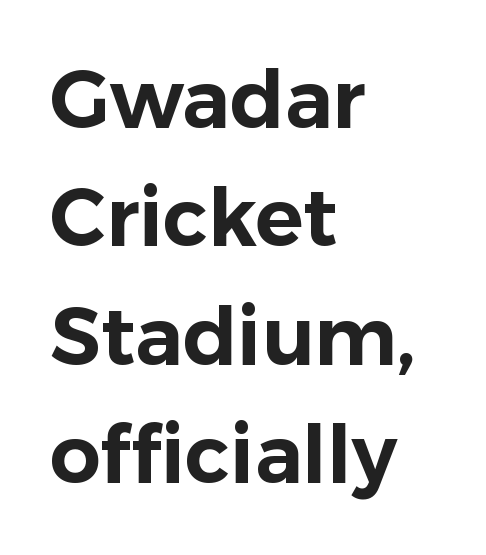
The image shows 80 px sans-serif type, upright; set left-aligned, normal line spacing (1.48x), normal letter spacing, not underlined; low stroke contrast and a medium x-height.
